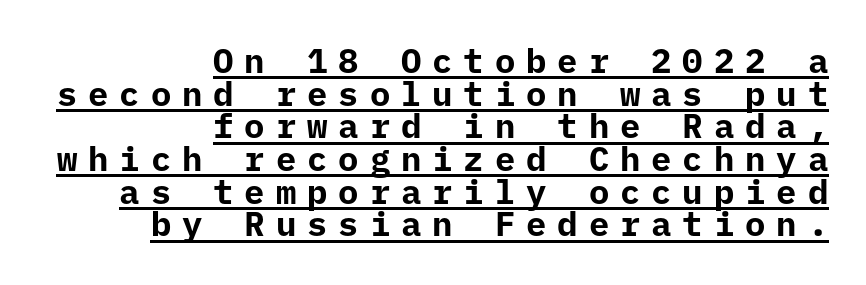
Does the type have serifs? No, each stem ends abruptly. This is roman type, the default non-slanted kind. These lines have a slow, spaced-out rhythm from letter to letter. A flush-right, rag-left setting is used for this passage. Typesetter's note: full bold, strokes at maximum text heaviness. Do the characters align in a grid? Yes, the font is monospaced.
